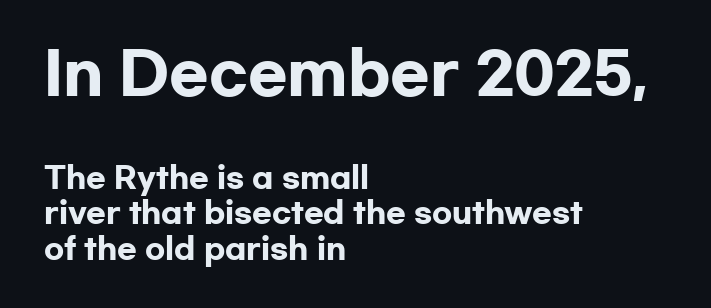
Q: Is the text bold? A: Yes.
Q: Is the text italic (slanted)? A: No, it is upright.
Q: Is the typeface a serif or a sans-serif typeface? A: Sans-serif.
Q: Is the text underlined? A: No.
Q: How is the paragraph aligned? A: Left-aligned.
Q: Is the spacing between letters normal or unusually wide? A: Normal.
Q: Which block of text is set in a larger size, the first (top) or the second (bottom)? A: The first (top) one.
Q: Width (condensed, normal, or wide)? A: Wide.
Q: Stroke contrast? A: Low.
Q: x-height? A: Medium.
Q: Monospaced? A: No.
